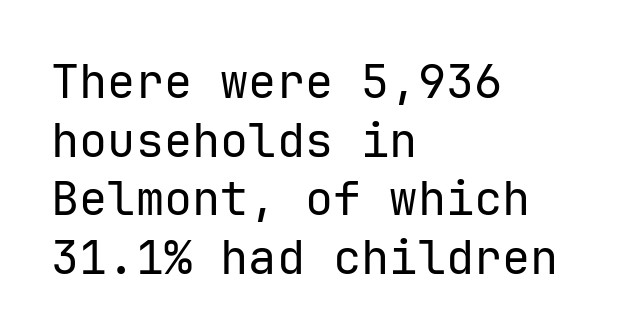
The image shows 47 px regular-weight sans-serif type, upright, monospaced; set left-aligned, normal line spacing (1.25x), normal letter spacing, not underlined; low stroke contrast and a medium x-height.
